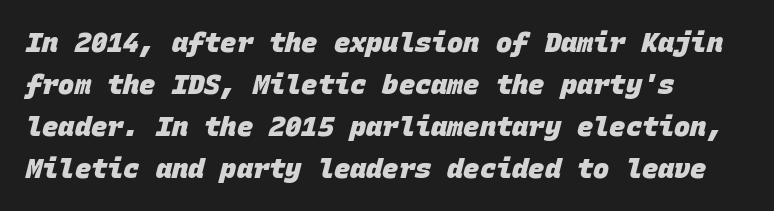
{"bold": "yes", "underline": "no", "align": "left", "line_spacing": "normal", "line_spacing_ratio": 1.55, "letter_spacing": "normal", "letter_spacing_em": 0.0, "glyph_px": 27}
